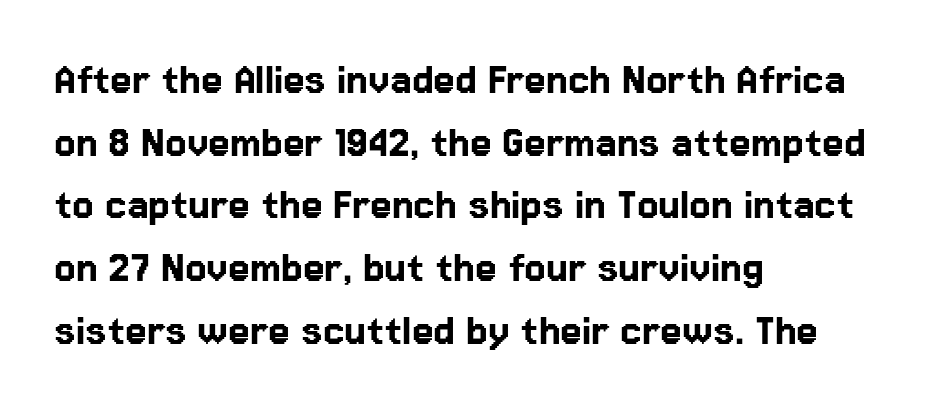
{"serif": "no", "italic": "no", "width": "normal", "stroke_contrast": "low", "x_height": "medium", "monospaced": "no", "underline": "no", "align": "left", "line_spacing": "normal", "line_spacing_ratio": 1.28, "letter_spacing": "normal", "letter_spacing_em": 0.0, "glyph_px": 49}
